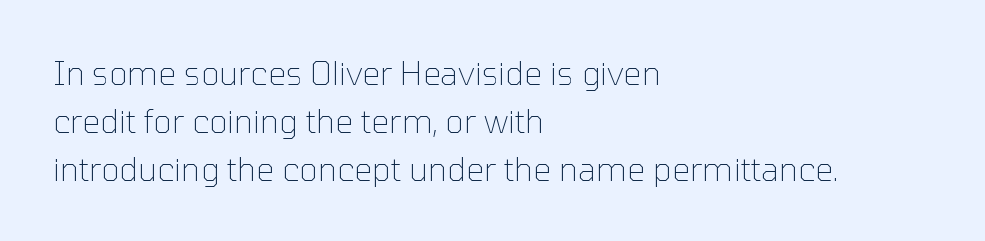
The image shows 32 px thin sans-serif type, upright; set left-aligned, normal line spacing (1.5x), normal letter spacing, not underlined; low stroke contrast and a medium x-height.
